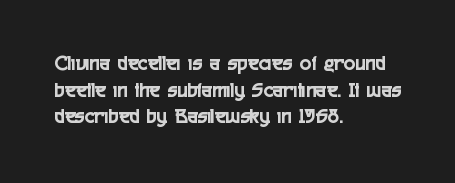
The image shows 22 px text type, upright; set left-aligned, line spacing 1.21x, normal letter spacing, not underlined.
